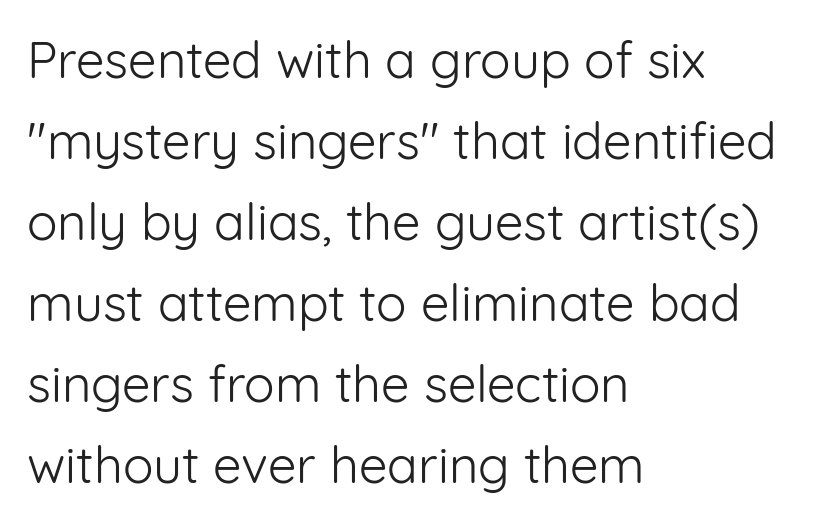
Q: Is the text bold? A: No.
Q: Is the text italic (slanted)? A: No, it is upright.
Q: Is the typeface a serif or a sans-serif typeface? A: Sans-serif.
Q: Is the text underlined? A: No.
Q: How is the paragraph aligned? A: Left-aligned.
Q: Is the spacing between letters normal or unusually wide? A: Normal.
Q: Is the spacing between lines tight, normal or loose? A: Normal.
Q: Width (condensed, normal, or wide)? A: Normal.
Q: Stroke contrast? A: Low.
Q: x-height? A: Medium.
Q: Monospaced? A: No.
